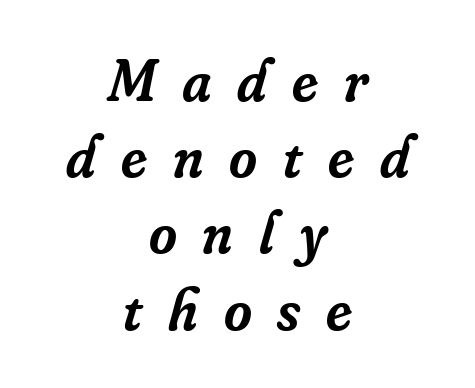
Underline: absent. The face used here is seriffed, in the tradition of book romans. Characters are canted at an angle relative to the baseline's perpendicular. The space between consecutive lines is moderate. Compared with typical body copy, the letter spacing here is much looser.
